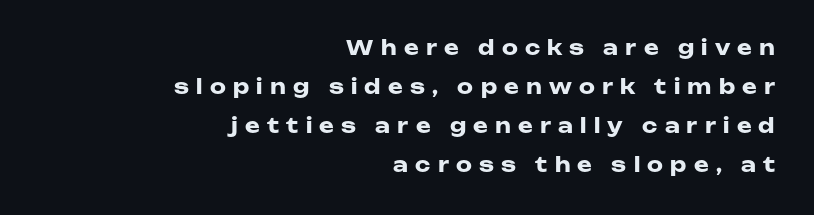
Horizontal alignment here is rightward, an uncommon choice for prose. Underline: absent. Regarding leading, the lines here are spaced well apart. If you drew a line through each stem, it would be perfectly vertical. The typesetting leans heavy: a genuine bold.
